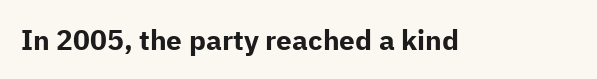
The passage shown is emphatically bold. Observe the ordinary spacing: letters are neighbours, not strangers. Spacing verdict: proportional, widths tailored to each character. The designer went with a sans here, leaving each stem footless. Rule under the text: the space is simply empty.
